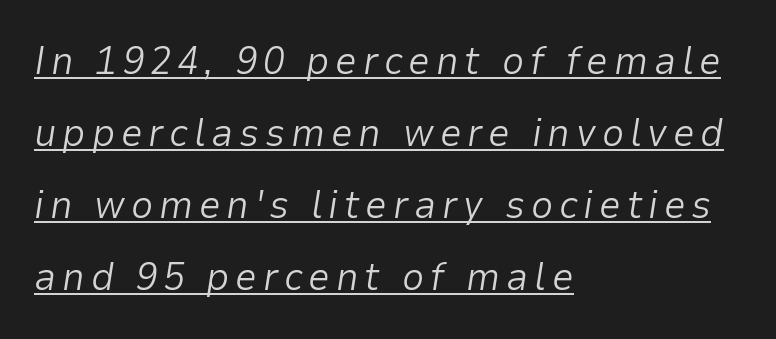
{"italic": "yes", "lean": "right", "slant_degrees": 9, "bold": "no", "weight": "light", "width": "normal", "stroke_contrast": "low", "x_height": "medium", "monospaced": "no", "underline": "yes", "align": "left", "line_spacing_ratio": 1.85, "glyph_px": 39}
